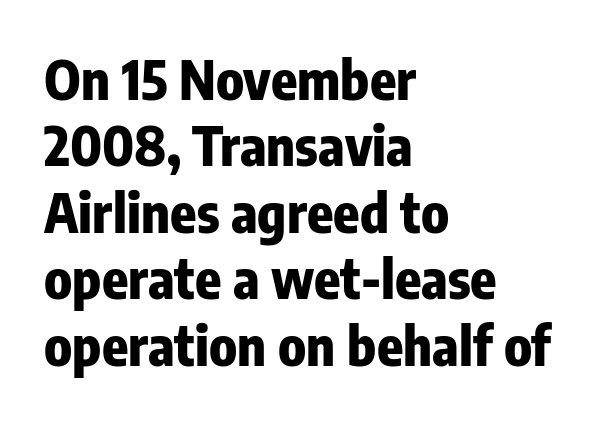
{"serif": "no", "italic": "no", "bold": "yes", "weight": "heavy", "width": "condensed", "stroke_contrast": "low", "x_height": "medium", "monospaced": "no", "underline": "no", "align": "left", "line_spacing_ratio": 1.23, "letter_spacing": "normal", "letter_spacing_em": 0.0, "glyph_px": 54}
